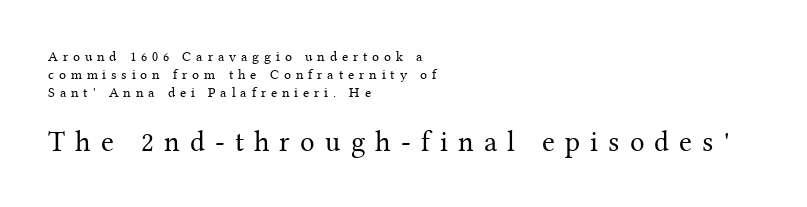
{"serif": "yes", "italic": "no", "bold": "no", "weight": "regular", "width": "normal", "stroke_contrast": "medium", "x_height": "medium", "monospaced": "no", "underline": "no", "align": "left", "line_spacing": "normal", "line_spacing_ratio": 1.28, "letter_spacing": "wide", "letter_spacing_em": 0.35, "larger_block": "second", "size_ratio": 2.07, "glyph_px": 29}
